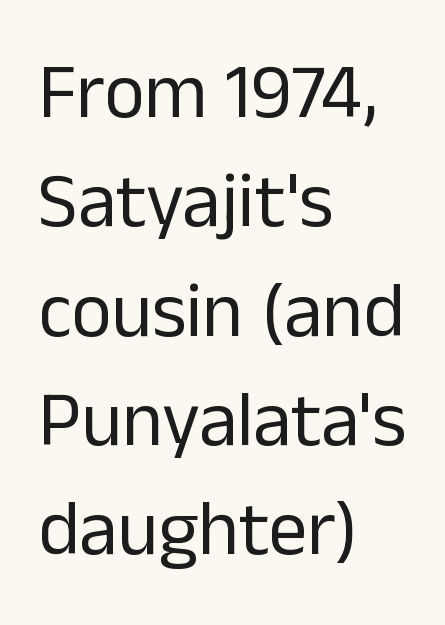
The image shows 77 px regular-weight sans-serif type, upright; set left-aligned, normal line spacing (1.42x), normal letter spacing, not underlined; low stroke contrast and a medium x-height.
